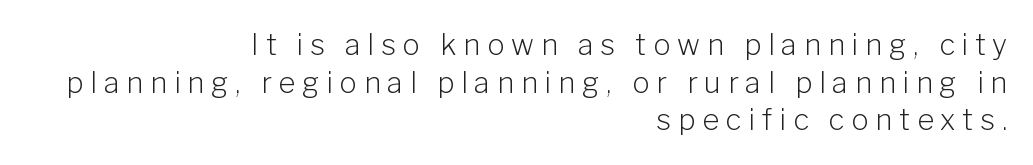
The image shows 29 px light sans-serif type, upright; set right-aligned, normal line spacing (1.3x), unusually wide letter spacing (+0.24 em), not underlined; low stroke contrast and a medium x-height.
